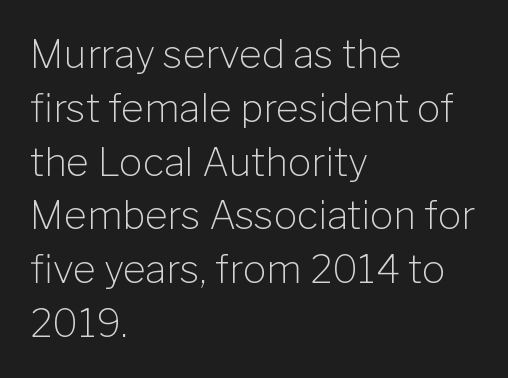
The image shows 39 px light sans-serif type, upright; set left-aligned, normal line spacing (1.38x), normal letter spacing, not underlined; low stroke contrast and a medium x-height.
